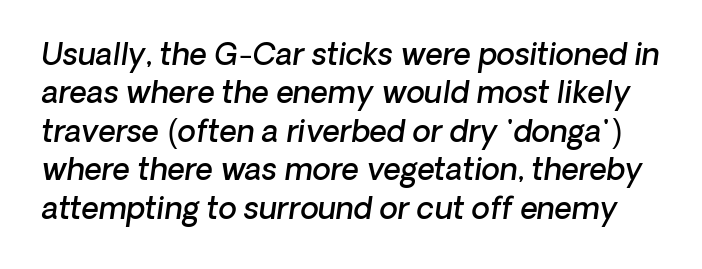
Q: Is the text bold? A: Semi-bold.
Q: Is the typeface a serif or a sans-serif typeface? A: Sans-serif.
Q: Is the text underlined? A: No.
Q: Is the spacing between letters normal or unusually wide? A: Normal.
Q: Is the spacing between lines tight, normal or loose? A: Normal.
Q: Width (condensed, normal, or wide)? A: Normal.
Q: Stroke contrast? A: Low.
Q: x-height? A: Medium.
Q: Monospaced? A: No.
